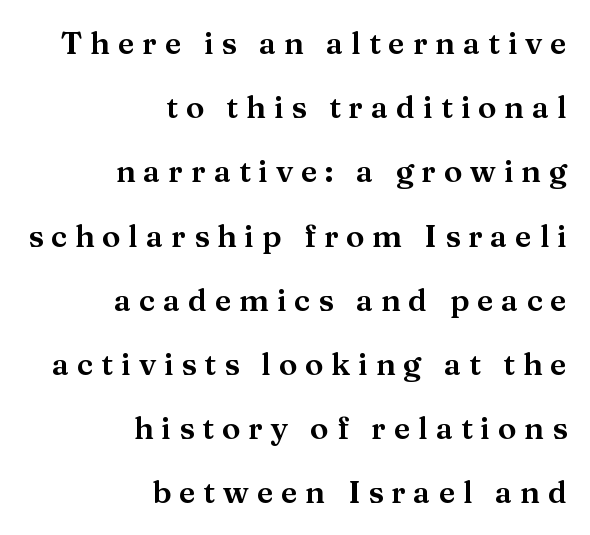
The image shows 31 px serif type, upright; set right-aligned, loose line spacing (2.07x), unusually wide letter spacing (+0.25 em), not underlined; medium stroke contrast and a medium x-height.
